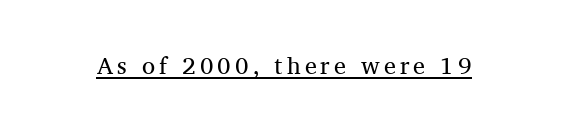
{"italic": "no", "bold": "no", "underline": "yes", "glyph_px": 24}
